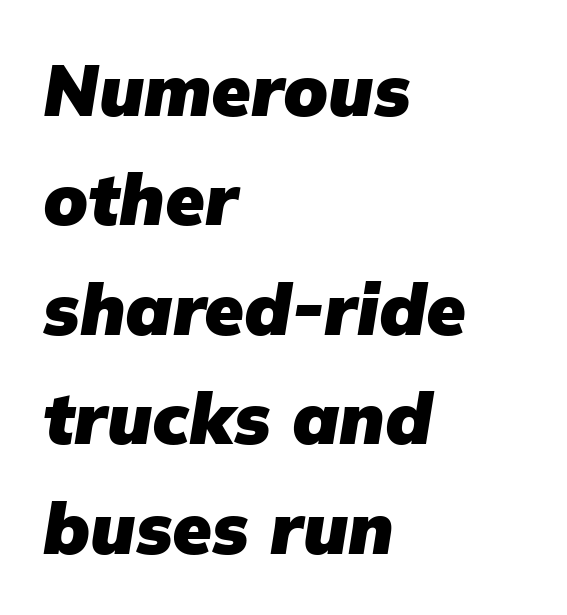
Q: Is the text bold? A: Yes.
Q: Is the typeface a serif or a sans-serif typeface? A: Sans-serif.
Q: Is the text underlined? A: No.
Q: How is the paragraph aligned? A: Left-aligned.
Q: Is the spacing between letters normal or unusually wide? A: Normal.
Q: Is the spacing between lines tight, normal or loose? A: Normal.
Q: Width (condensed, normal, or wide)? A: Normal.
Q: Stroke contrast? A: Low.
Q: x-height? A: Medium.
Q: Monospaced? A: No.
